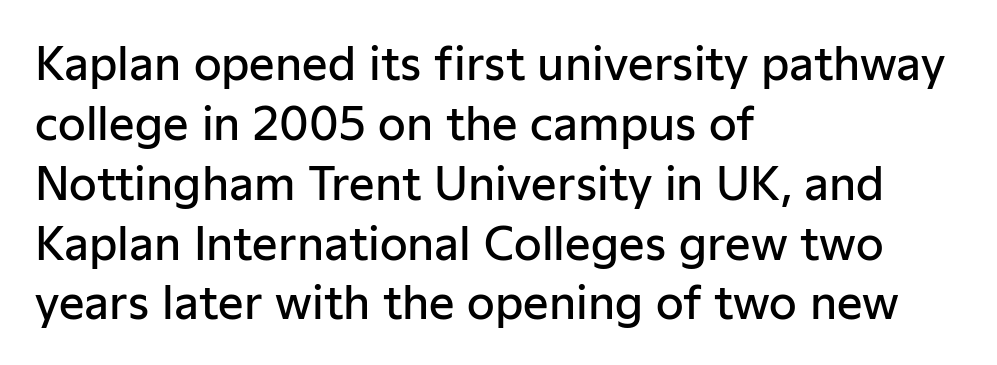
Firm but not heavy-handed strokes: this text is semibold. Left-aligned paragraph, ragged on the right. Rule under the text: the space is simply empty. Vertical spacing — default. What kind of face is this? One without serifs — a sans.
